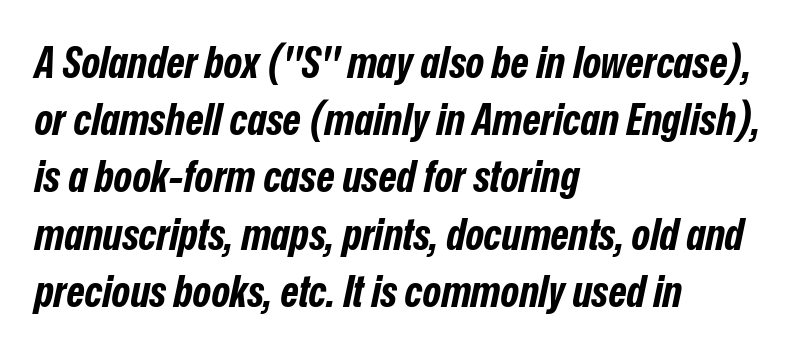
Q: Is the text bold? A: Yes.
Q: Is the text italic (slanted)? A: Yes, it leans right by about 12 degrees.
Q: Is the text underlined? A: No.
Q: How is the paragraph aligned? A: Left-aligned.
Q: Is the spacing between letters normal or unusually wide? A: Normal.
Q: Is the spacing between lines tight, normal or loose? A: Normal.
Q: Width (condensed, normal, or wide)? A: Condensed.
Q: Stroke contrast? A: Low.
Q: x-height? A: Medium.
Q: Monospaced? A: No.
